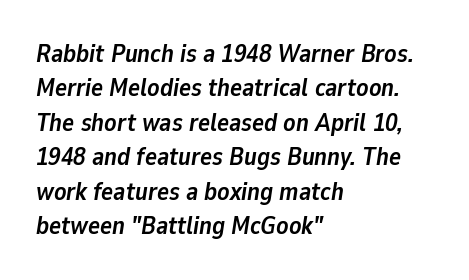
{"italic": "yes", "lean": "right", "slant_degrees": 9, "bold": "yes", "underline": "no", "align": "left", "line_spacing": "normal", "line_spacing_ratio": 1.38, "letter_spacing": "normal", "letter_spacing_em": 0.0, "glyph_px": 25}
